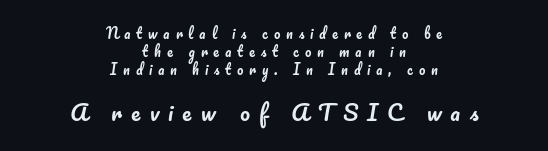
{"underline": "no", "align": "center", "line_spacing": "normal", "line_spacing_ratio": 1.29, "letter_spacing": "wide", "letter_spacing_em": 0.42, "larger_block": "second", "size_ratio": 1.57, "glyph_px": 22}
